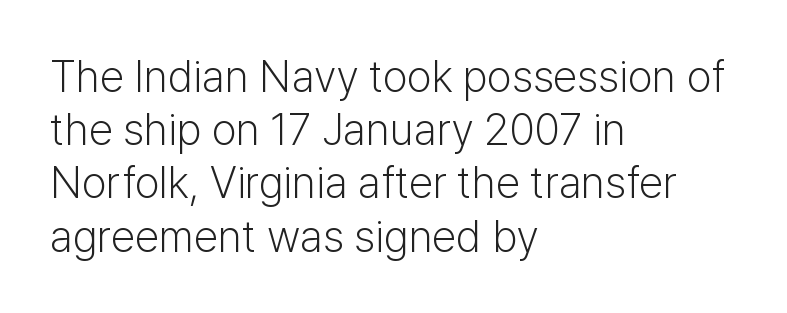
{"serif": "no", "italic": "no", "bold": "no", "weight": "light", "width": "normal", "stroke_contrast": "low", "x_height": "medium", "monospaced": "no", "underline": "no", "align": "left", "line_spacing_ratio": 1.21, "letter_spacing": "normal", "letter_spacing_em": 0.0, "glyph_px": 44}
